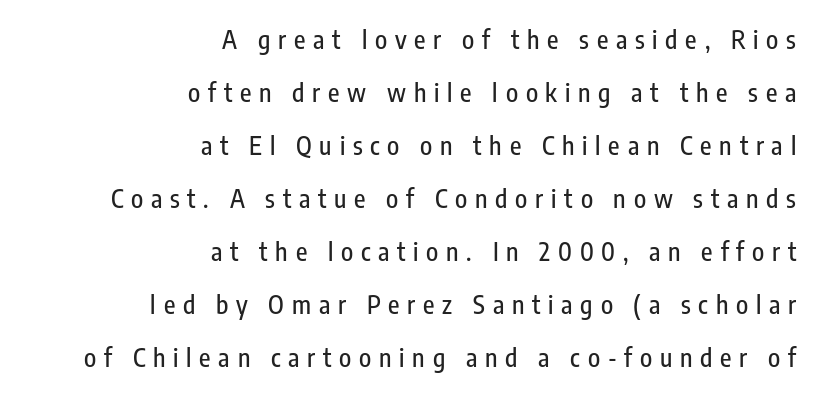
If you drew a line through each stem, it would be perfectly vertical. Airy leading. Typeset ragged left — the right edge is the straight one. Check the space under the baseline: it is left empty. Words appear elongated and porous because spacing is wide.
